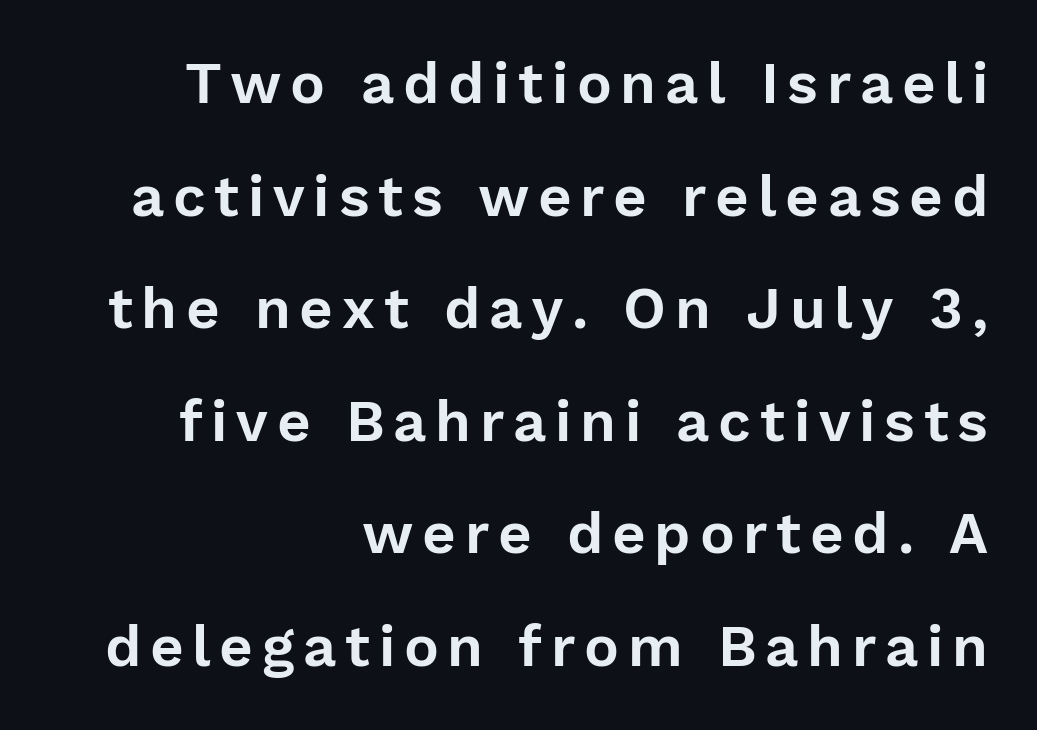
Q: Is the text italic (slanted)? A: No, it is upright.
Q: Is the typeface a serif or a sans-serif typeface? A: Sans-serif.
Q: Is the text underlined? A: No.
Q: How is the paragraph aligned? A: Right-aligned.
Q: Is the spacing between lines tight, normal or loose? A: Loose.
Q: Width (condensed, normal, or wide)? A: Normal.
Q: Stroke contrast? A: Low.
Q: x-height? A: Medium.
Q: Monospaced? A: No.
